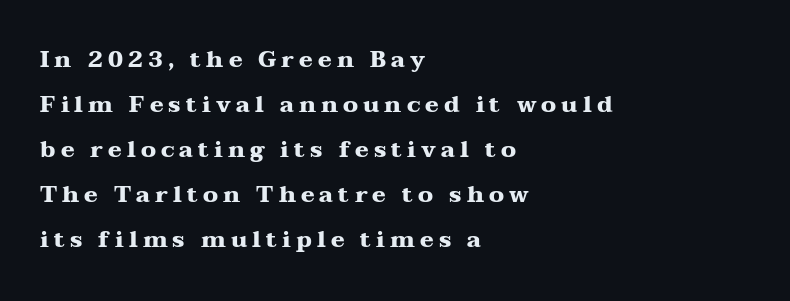
The image shows 23 px bold type, upright; set left-aligned, loose line spacing (1.96x), unusually wide letter spacing (+0.22 em), not underlined.
